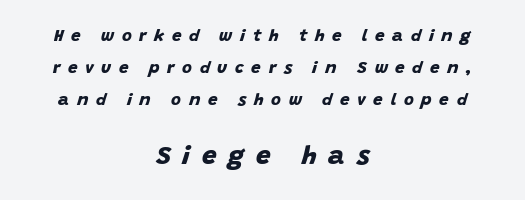
Q: Is the text bold? A: Yes.
Q: Is the text underlined? A: No.
Q: How is the paragraph aligned? A: Centered.
Q: Is the spacing between letters normal or unusually wide? A: Unusually wide.
Q: Which block of text is set in a larger size, the first (top) or the second (bottom)? A: The second (bottom) one.
